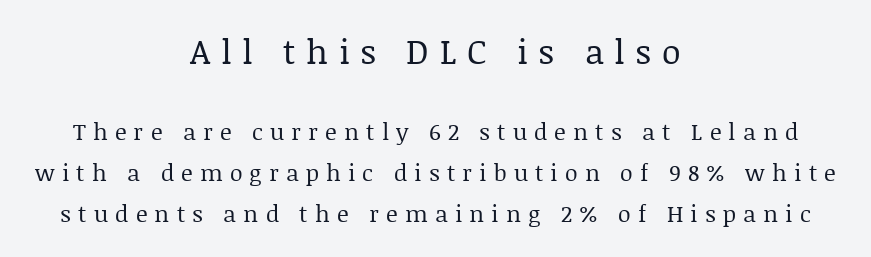
Q: Is the text bold? A: No.
Q: Is the text italic (slanted)? A: No, it is upright.
Q: Is the typeface a serif or a sans-serif typeface? A: Serif.
Q: Is the text underlined? A: No.
Q: How is the paragraph aligned? A: Centered.
Q: Is the spacing between letters normal or unusually wide? A: Unusually wide.
Q: Which block of text is set in a larger size, the first (top) or the second (bottom)? A: The first (top) one.
Q: Width (condensed, normal, or wide)? A: Normal.
Q: Stroke contrast? A: Low.
Q: x-height? A: Large.
Q: Monospaced? A: No.
